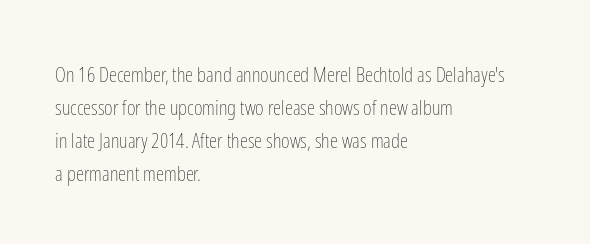
Q: Is the text bold? A: No.
Q: Is the text italic (slanted)? A: No, it is upright.
Q: Is the text underlined? A: No.
Q: How is the paragraph aligned? A: Left-aligned.
Q: Is the spacing between letters normal or unusually wide? A: Normal.
Q: Is the spacing between lines tight, normal or loose? A: Normal.
